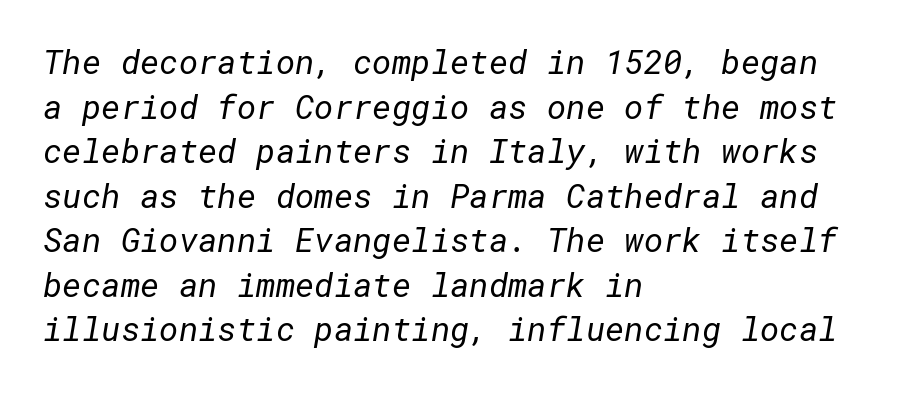
{"serif": "no", "bold": "no", "weight": "regular", "width": "normal", "stroke_contrast": "low", "x_height": "medium", "underline": "no", "align": "left", "line_spacing": "normal", "line_spacing_ratio": 1.35, "letter_spacing": "normal", "letter_spacing_em": 0.0, "glyph_px": 33}
